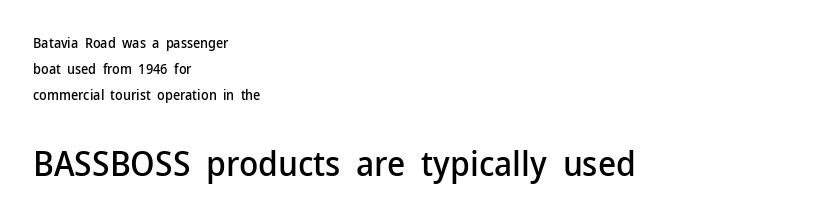
{"serif": "no", "italic": "no", "width": "normal", "stroke_contrast": "low", "x_height": "medium", "monospaced": "no", "underline": "no", "align": "left", "line_spacing_ratio": 1.84, "letter_spacing": "normal", "letter_spacing_em": 0.0, "larger_block": "second", "size_ratio": 2.5, "glyph_px": 35}
